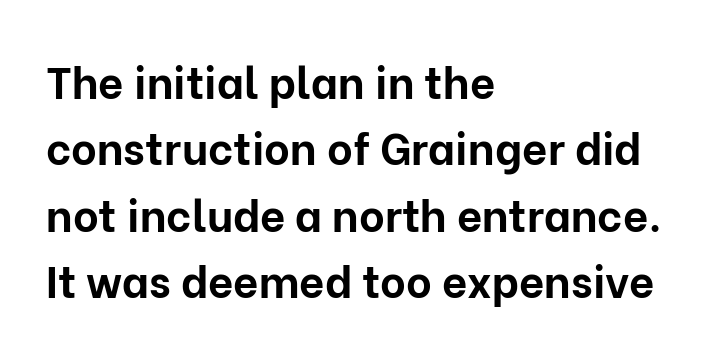
Q: Is the text bold? A: Yes.
Q: Is the text italic (slanted)? A: No, it is upright.
Q: Is the typeface a serif or a sans-serif typeface? A: Sans-serif.
Q: Is the text underlined? A: No.
Q: How is the paragraph aligned? A: Left-aligned.
Q: Is the spacing between letters normal or unusually wide? A: Normal.
Q: Is the spacing between lines tight, normal or loose? A: Normal.
Q: Width (condensed, normal, or wide)? A: Normal.
Q: Stroke contrast? A: Low.
Q: x-height? A: Medium.
Q: Monospaced? A: No.
